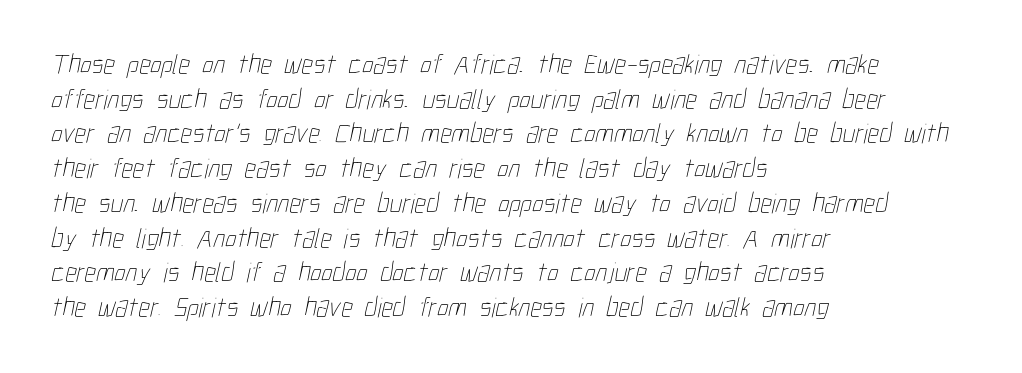
{"bold": "no", "weight": "thin", "width": "condensed", "stroke_contrast": "low", "x_height": "medium", "monospaced": "no", "underline": "no", "align": "left", "line_spacing_ratio": 1.24, "letter_spacing": "normal", "letter_spacing_em": 0.0, "glyph_px": 28}
